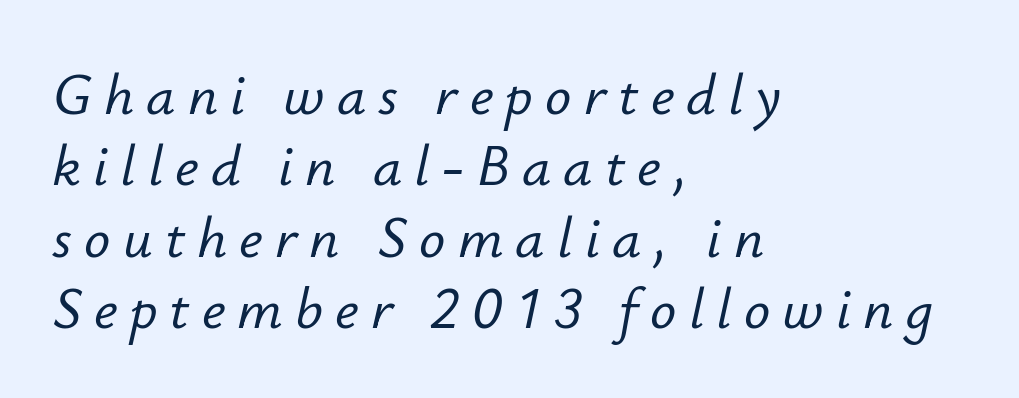
The image shows 58 px text type, italic (leaning right); set left-aligned, line spacing 1.23x, unusually wide letter spacing (+0.21 em), not underlined; low stroke contrast and a small x-height.
